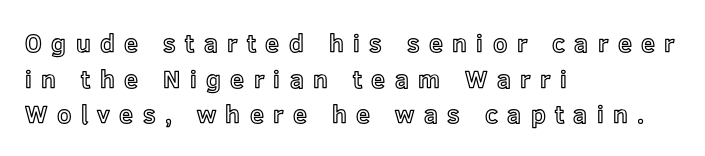
The image shows 25 px text type, upright; set left-aligned, normal line spacing (1.43x), unusually wide letter spacing (+0.38 em), not underlined.
